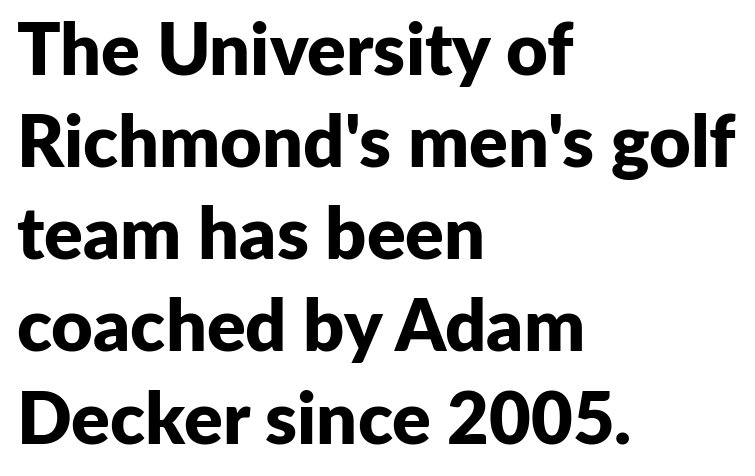
{"serif": "no", "italic": "no", "bold": "yes", "weight": "bold", "width": "normal", "stroke_contrast": "low", "x_height": "medium", "monospaced": "no", "underline": "no", "align": "left", "line_spacing": "normal", "line_spacing_ratio": 1.28, "letter_spacing": "normal", "letter_spacing_em": 0.0, "glyph_px": 72}
